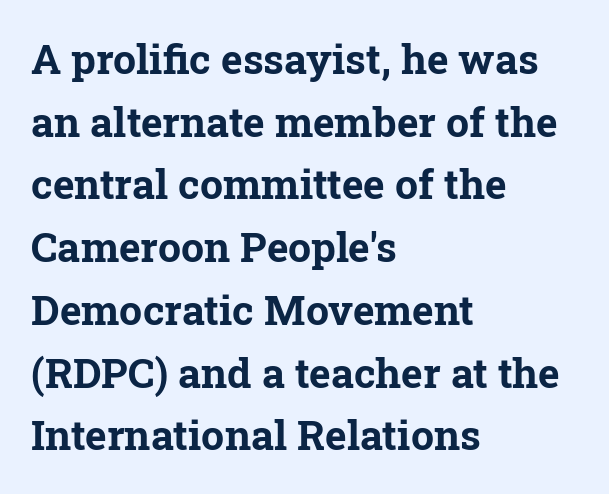
{"serif": "yes", "italic": "no", "bold": "yes", "weight": "bold", "width": "normal", "stroke_contrast": "low", "x_height": "medium", "monospaced": "no", "underline": "no", "align": "left", "line_spacing": "normal", "line_spacing_ratio": 1.53, "letter_spacing": "normal", "letter_spacing_em": 0.0, "glyph_px": 41}
